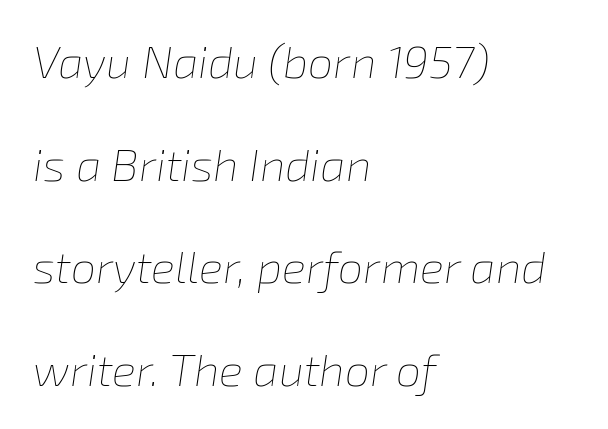
Observe the ordinary spacing: letters are neighbours, not strangers. Is the stroke heavy? The answer is a plain regular-or-lighter. Character widths vary here, with narrow letters taking less room than wide ones. The axis of the letterforms is tilted away from vertical. Where is the straight margin? On the left.
